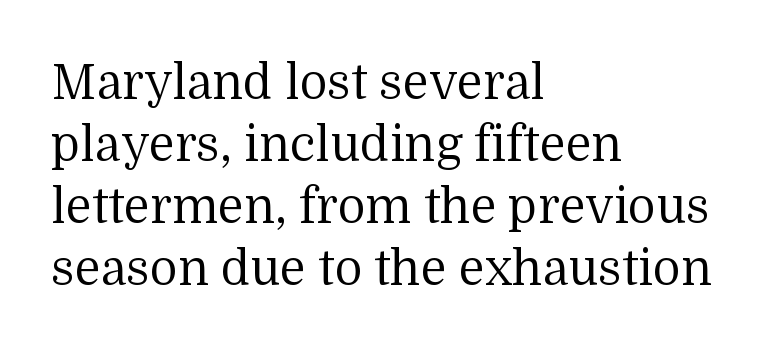
The image shows 48 px regular-weight serif type, upright; set left-aligned, normal line spacing (1.29x), normal letter spacing, not underlined; medium stroke contrast and a medium x-height.
